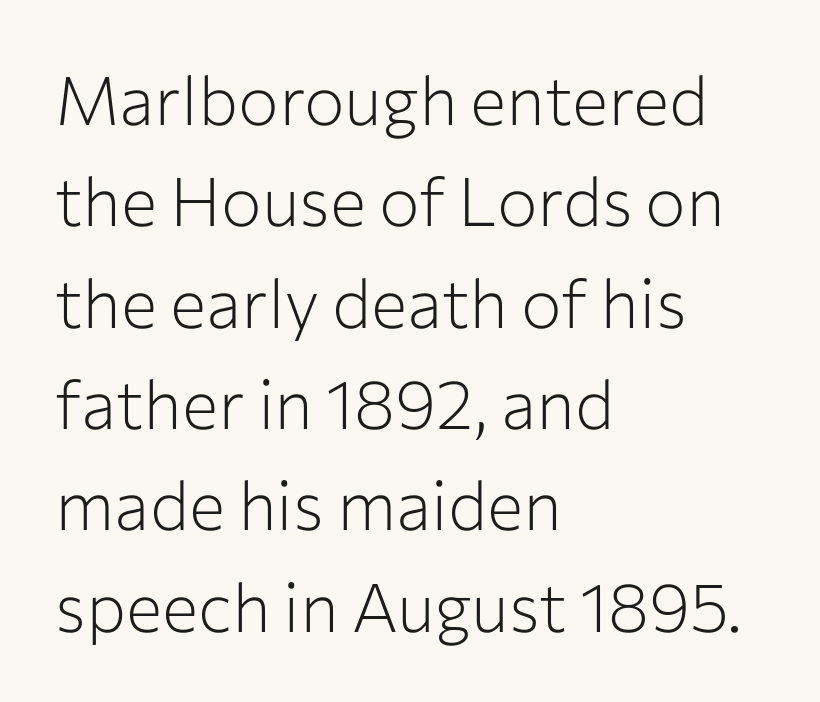
The image shows 68 px light sans-serif type, upright; set left-aligned, normal line spacing (1.49x), normal letter spacing, not underlined; low stroke contrast and a medium x-height.
